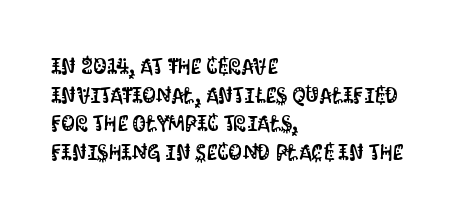
{"italic": "no", "underline": "no", "align": "left", "line_spacing": "normal", "line_spacing_ratio": 1.3, "letter_spacing": "normal", "letter_spacing_em": 0.0, "glyph_px": 22}
